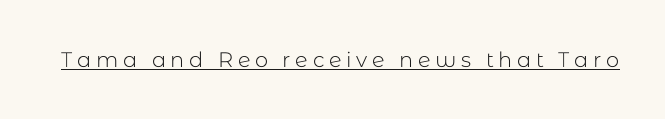
Q: Is the text bold? A: No.
Q: Is the text italic (slanted)? A: No, it is upright.
Q: Is the text underlined? A: Yes.
Q: Is the spacing between letters normal or unusually wide? A: Unusually wide.
